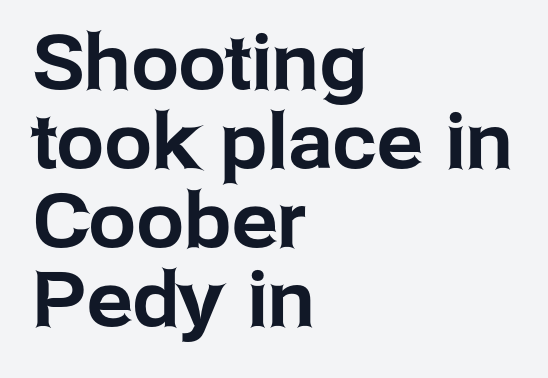
Teacher's note: observe the even left margin — that is flush-left alignment. The baseline area is clear. Between one letter and the next there's only the usual sliver of space. Note: no serifs on the glyphs. Interline gaps are noticeably narrow in this sample. Nope, not italic — everything's standing straight.
